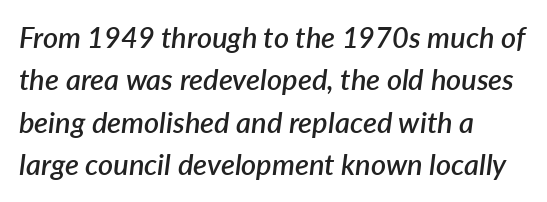
Q: Is the text bold? A: Semi-bold.
Q: Is the text italic (slanted)? A: Yes, it leans right by about 7 degrees.
Q: Is the text underlined? A: No.
Q: How is the paragraph aligned? A: Left-aligned.
Q: Is the spacing between letters normal or unusually wide? A: Normal.
Q: Is the spacing between lines tight, normal or loose? A: Normal.
Q: Width (condensed, normal, or wide)? A: Normal.
Q: Stroke contrast? A: Low.
Q: x-height? A: Medium.
Q: Monospaced? A: No.
